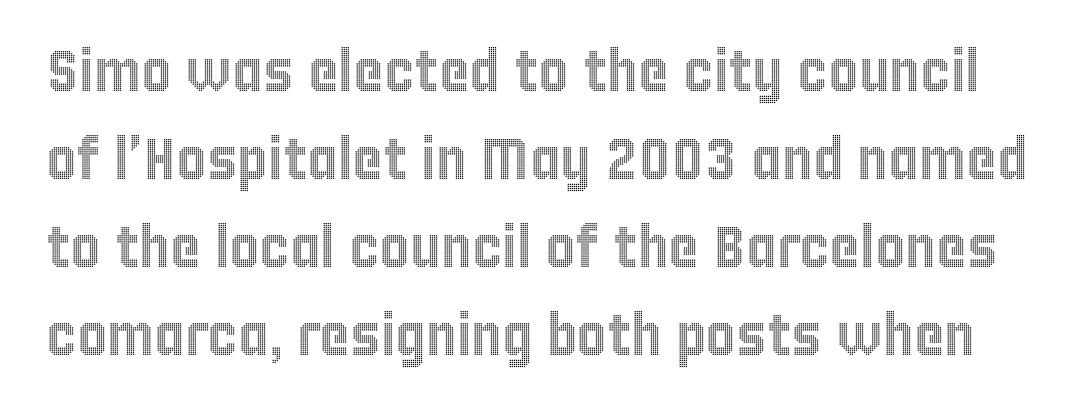
The image shows 58 px condensed type, upright; set normal line spacing (1.52x), normal letter spacing, not underlined; a large x-height.
